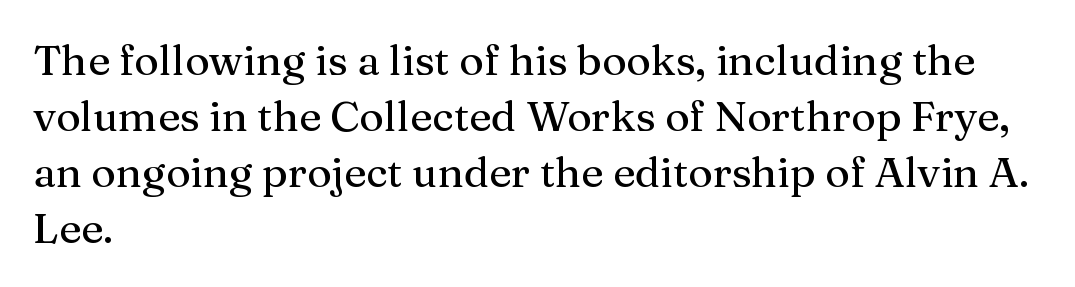
Here the designer chose a conventional face with non-uniform glyph widths. Is there any slant? The stems are plumb. You could call the tracking neutral — neither tight nor loose. The designer went with a serif here, giving each stem small feet. The space between consecutive lines is moderate.
